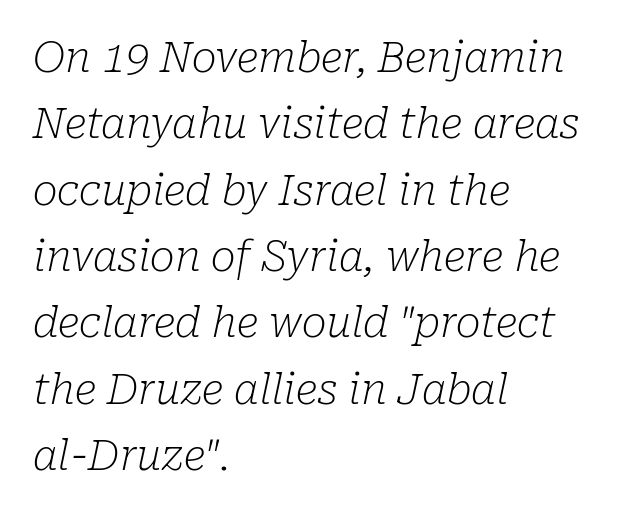
{"serif": "yes", "italic": "yes", "lean": "right", "slant_degrees": 10, "bold": "no", "weight": "light", "width": "normal", "stroke_contrast": "low", "x_height": "medium", "monospaced": "no", "underline": "no", "align": "left", "line_spacing": "normal", "line_spacing_ratio": 1.58, "letter_spacing": "normal", "letter_spacing_em": 0.0, "glyph_px": 42}
